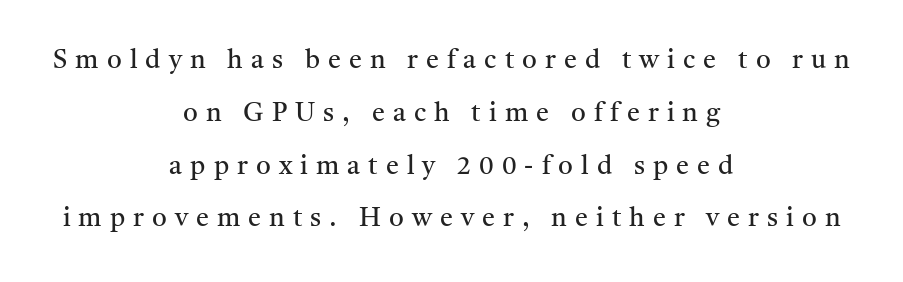
{"italic": "no", "bold": "no", "underline": "no", "align": "center", "line_spacing": "loose", "line_spacing_ratio": 2.03, "letter_spacing": "wide", "letter_spacing_em": 0.31, "glyph_px": 26}
